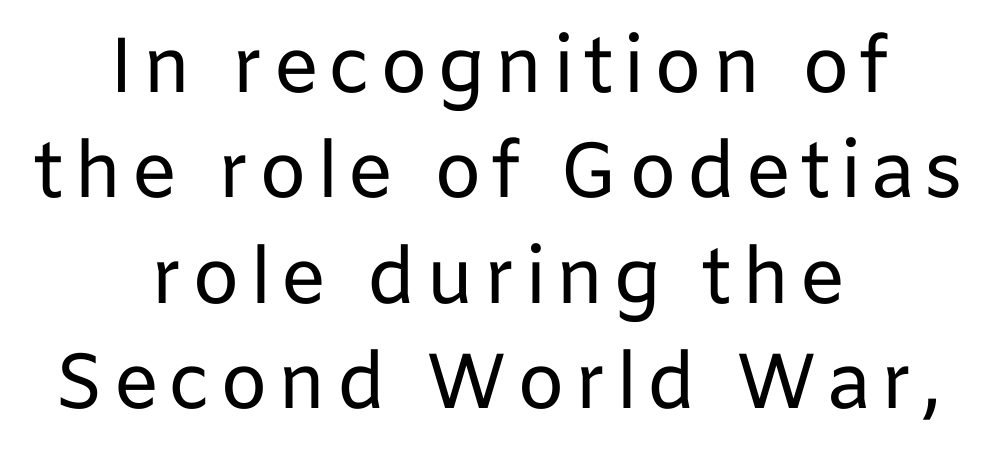
The image shows 78 px regular-weight sans-serif type, upright; set centered, normal line spacing (1.35x), not underlined; low stroke contrast and a medium x-height.
